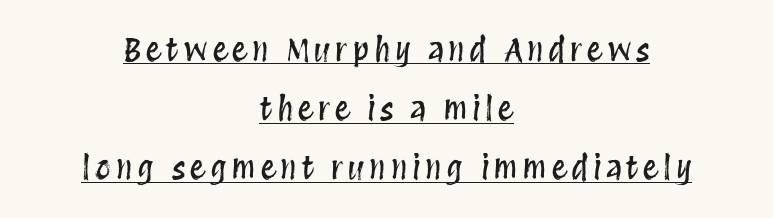
The image shows 32 px condensed type, upright; set centered, line spacing 1.85x, underlined; medium stroke contrast and a large x-height.
